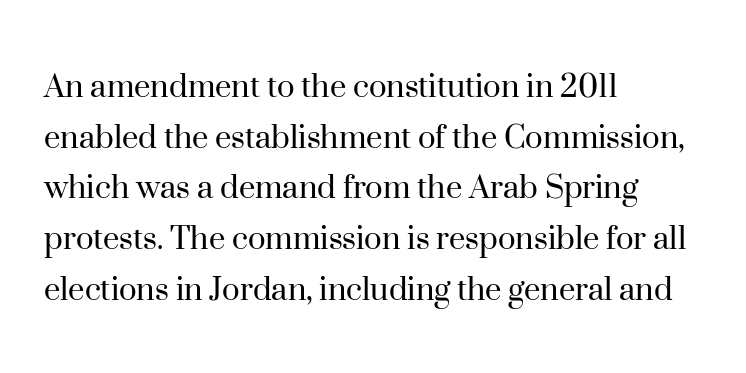
The image shows 37 px regular-weight serif type, upright; set left-aligned, normal line spacing (1.37x), normal letter spacing, not underlined; high stroke contrast and a small x-height.
